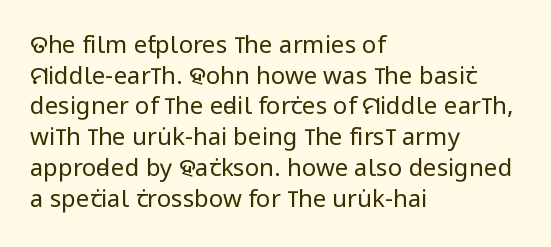
{"italic": "no", "bold": "no", "underline": "no", "align": "left", "line_spacing": "normal", "line_spacing_ratio": 1.28, "letter_spacing": "normal", "letter_spacing_em": 0.0, "glyph_px": 24}
